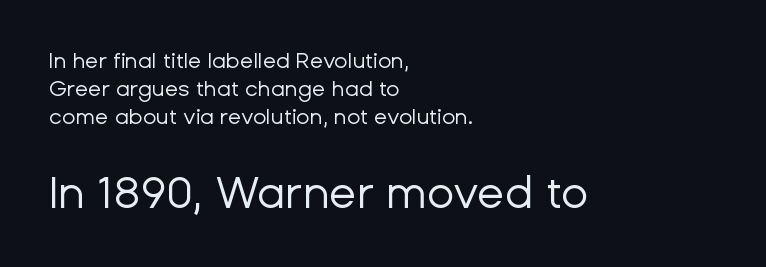
Q: Is the text bold? A: No.
Q: Is the text italic (slanted)? A: No, it is upright.
Q: Is the typeface a serif or a sans-serif typeface? A: Sans-serif.
Q: Is the text underlined? A: No.
Q: How is the paragraph aligned? A: Left-aligned.
Q: Is the spacing between letters normal or unusually wide? A: Normal.
Q: Is the spacing between lines tight, normal or loose? A: Normal.
Q: Which block of text is set in a larger size, the first (top) or the second (bottom)? A: The second (bottom) one.
Q: Width (condensed, normal, or wide)? A: Normal.
Q: Stroke contrast? A: Low.
Q: x-height? A: Medium.
Q: Monospaced? A: No.
